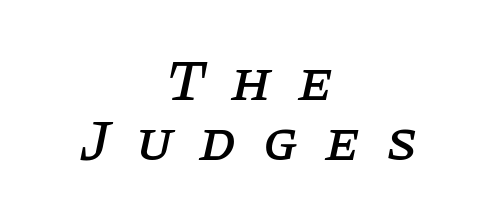
You can tell from the footed stems that serif type was used. Is the letter spacing exaggerated? Yes — the characters are pushed far apart. The text block is weighted toward neither margin, spreading evenly from the middle. Tall strokes in this sample are angled rather than plumb. Cramped leading.
